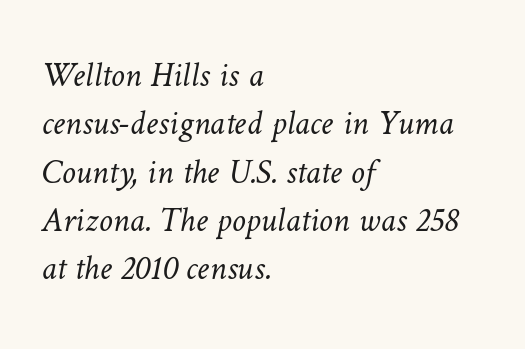
The image shows 35 px light type; set left-aligned, normal line spacing (1.38x), normal letter spacing, not underlined; low stroke contrast and a medium x-height.
